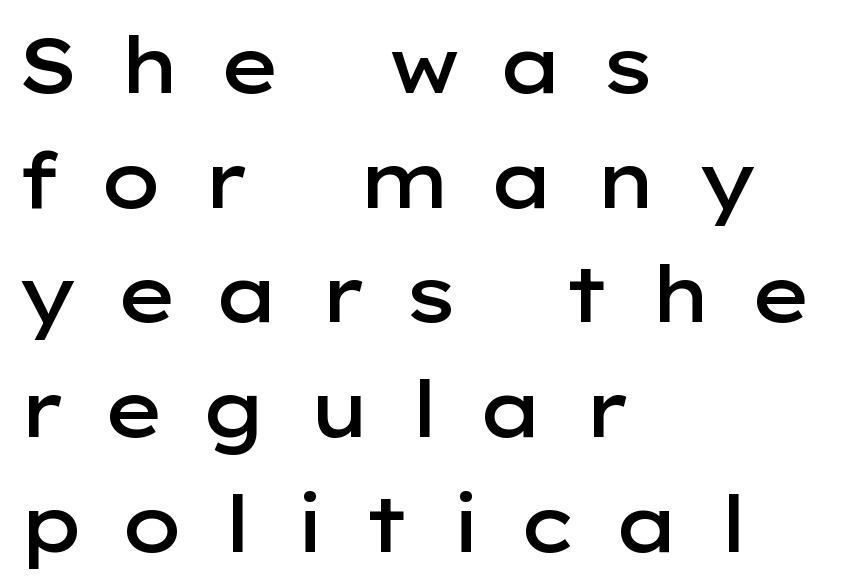
The image shows 77 px semibold, wide sans-serif type, upright; set left-aligned, normal line spacing (1.49x), unusually wide letter spacing (+0.47 em), not underlined; low stroke contrast and a medium x-height.
